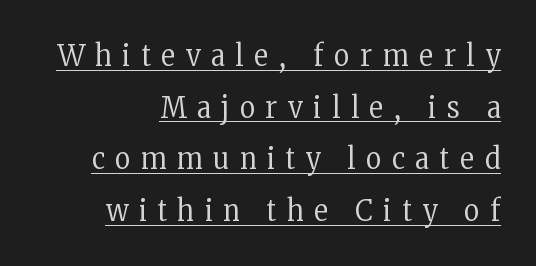
Q: Is the text bold? A: No.
Q: Is the text italic (slanted)? A: No, it is upright.
Q: Is the typeface a serif or a sans-serif typeface? A: Serif.
Q: Is the text underlined? A: Yes.
Q: How is the paragraph aligned? A: Right-aligned.
Q: Is the spacing between letters normal or unusually wide? A: Unusually wide.
Q: Width (condensed, normal, or wide)? A: Condensed.
Q: Stroke contrast? A: Low.
Q: x-height? A: Medium.
Q: Monospaced? A: No.
